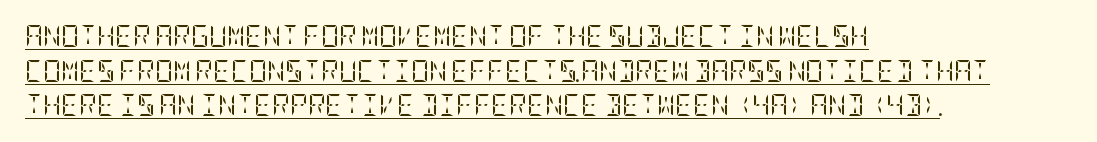
Summary of weight: not heavy and not bold. No italicization has been applied; the sample stays upright. The gaps between neighbouring characters are ordinary and unremarkable. What's the leading like? Ordinary, nothing unusual. A rule runs beneath these lines of type. Reading down the block, your eye returns to a fixed left position each line.
